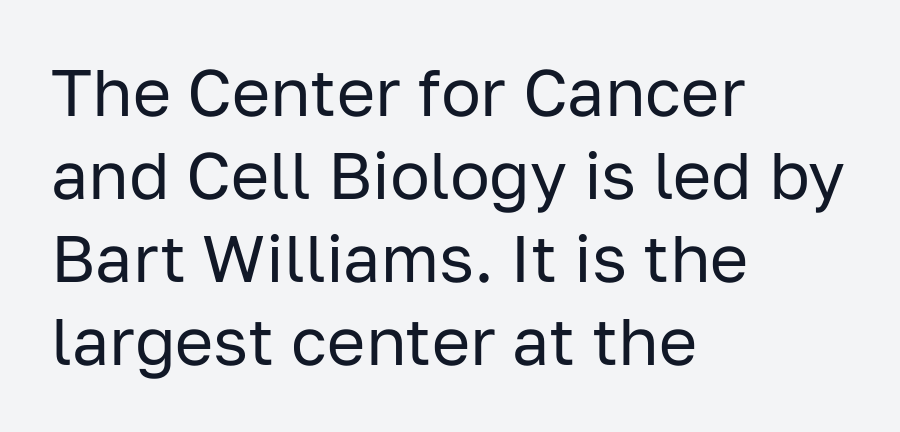
The image shows 66 px regular-weight sans-serif type, upright; set left-aligned, normal line spacing (1.26x), normal letter spacing, not underlined; low stroke contrast and a medium x-height.
